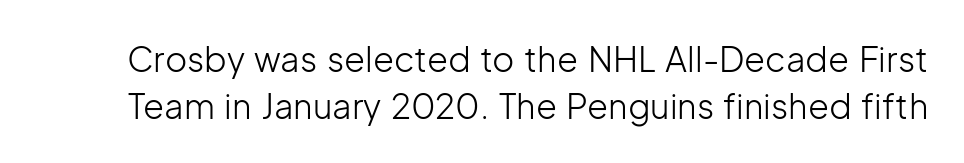
If you drew a line through each stem, it would be perfectly vertical. Compared with typical body copy, the letter spacing here is the same. Varying glyph widths throughout — classic text-font behaviour. The cut favours lightness, reaching ordinary text weight at its darkest. Classification — sans serif.
